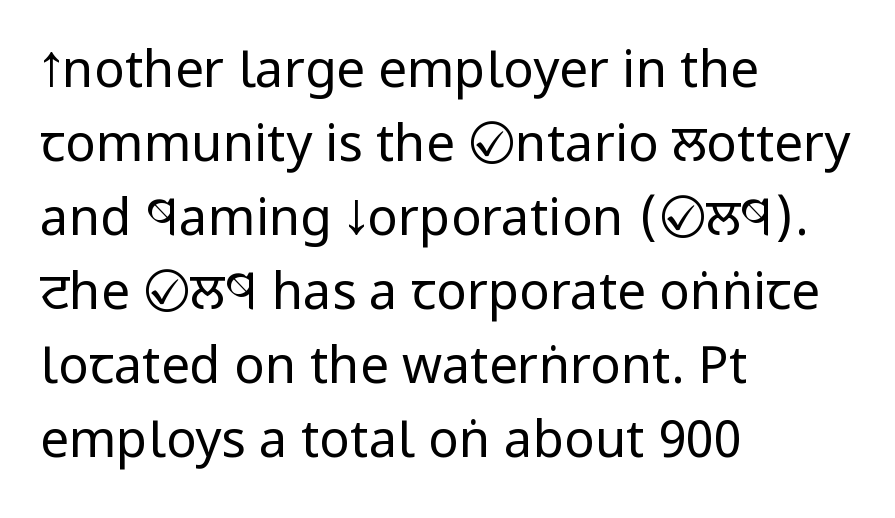
{"serif": "no", "italic": "no", "bold": "no", "weight": "regular", "width": "condensed", "stroke_contrast": "low", "x_height": "large", "monospaced": "no", "underline": "no", "align": "left", "line_spacing": "normal", "line_spacing_ratio": 1.45, "letter_spacing": "normal", "letter_spacing_em": 0.0, "glyph_px": 51}
